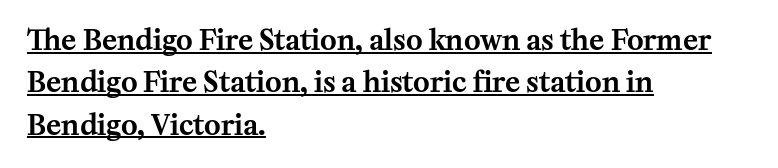
A classic flush-left, rag-right setting is used for this passage. Posture: upright roman. A typesetter would call this zero additional tracking. The face used here is proportionally spaced, like ordinary book or web type. Students, observe the line beneath the letters — that is underlining.
